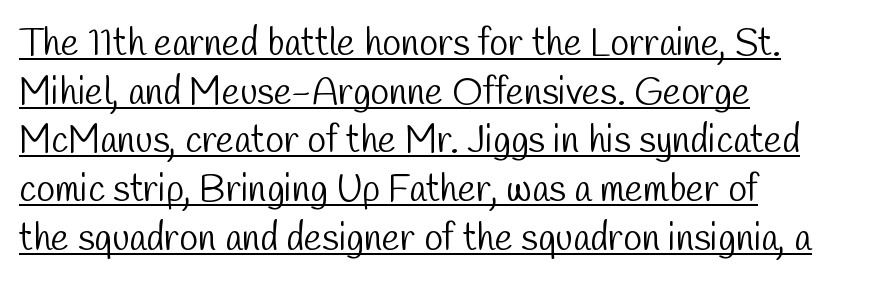
{"serif": "no", "bold": "no", "weight": "light", "width": "condensed", "stroke_contrast": "low", "x_height": "medium", "monospaced": "no", "underline": "yes", "align": "left", "line_spacing": "normal", "line_spacing_ratio": 1.28, "letter_spacing": "normal", "letter_spacing_em": 0.0, "glyph_px": 38}
